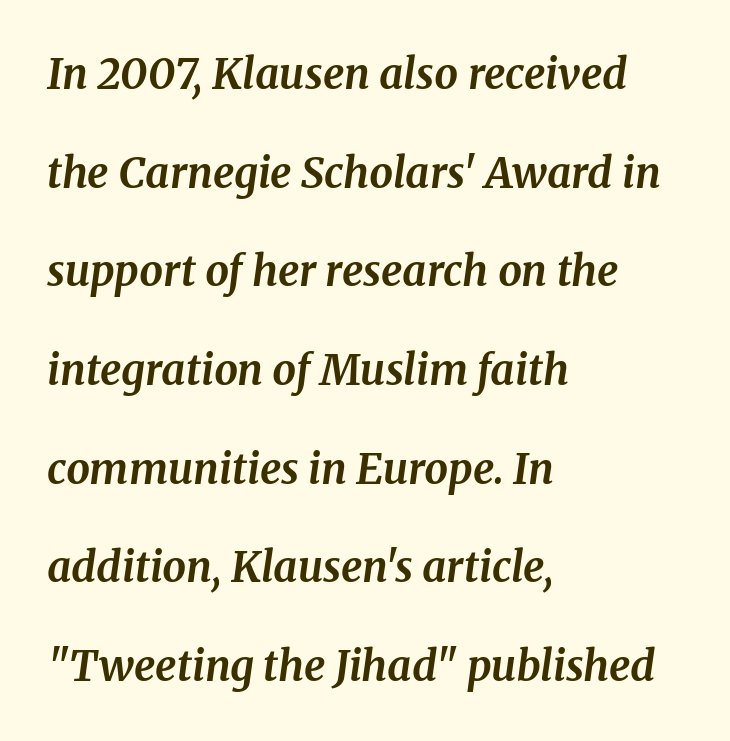
Lines of text with bare space underneath. Serifs: yes, visible at the terminals of the letterforms. Reading down the block, your eye returns to a fixed left position each line. The leading is generous, giving the passage an open texture. Does the weight exceed regular? Yes, all the way to bold. Would a proofreader flag this as italicized? Yes.
